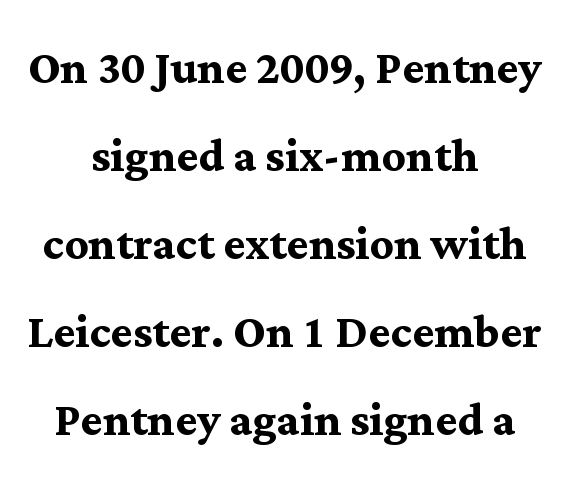
{"serif": "yes", "italic": "no", "bold": "yes", "weight": "semibold", "width": "normal", "stroke_contrast": "medium", "x_height": "medium", "monospaced": "no", "underline": "no", "align": "center", "line_spacing": "normal", "line_spacing_ratio": 1.49, "letter_spacing": "normal", "letter_spacing_em": 0.0, "glyph_px": 59}
